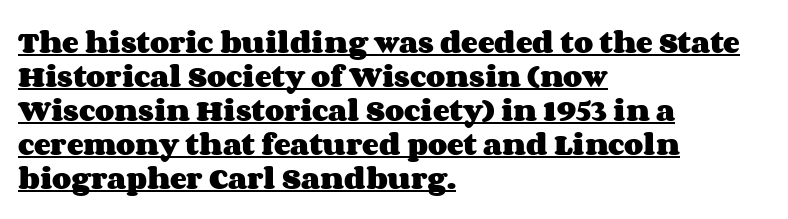
The image shows 25 px bold type, upright; set left-aligned, normal line spacing (1.36x), normal letter spacing, underlined.
